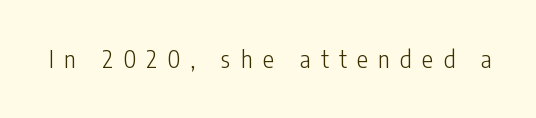
The image shows 23 px text type, upright; set unusually wide letter spacing (+0.45 em), not underlined.
